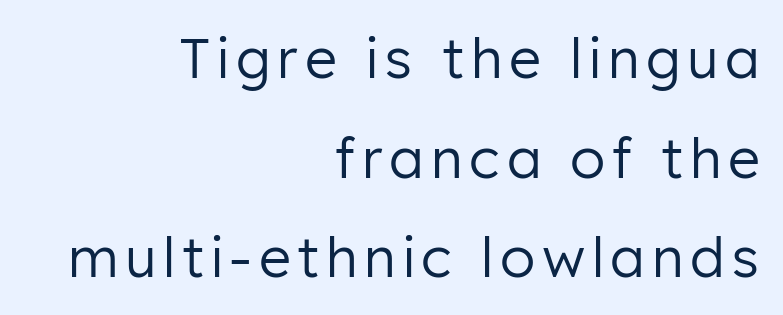
The image shows 55 px regular-weight sans-serif type, upright; set right-aligned, line spacing 1.81x, not underlined; low stroke contrast and a medium x-height.
